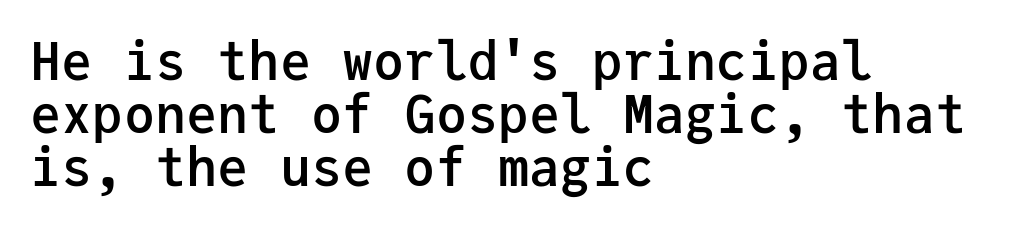
{"serif": "no", "italic": "no", "bold": "semi", "weight": "semibold", "width": "normal", "stroke_contrast": "low", "x_height": "medium", "monospaced": "yes", "underline": "no", "align": "left", "line_spacing": "tight", "line_spacing_ratio": 1.02, "letter_spacing": "normal", "letter_spacing_em": 0.0, "glyph_px": 52}
